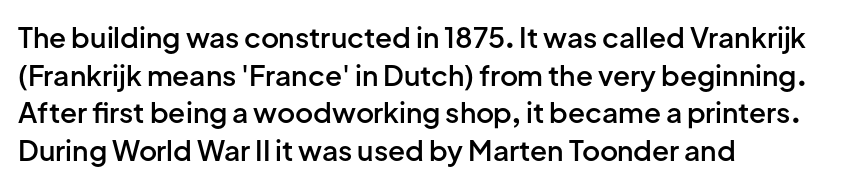
The image shows 28 px semibold sans-serif type, upright; set left-aligned, normal line spacing (1.34x), normal letter spacing, not underlined; low stroke contrast and a medium x-height.
